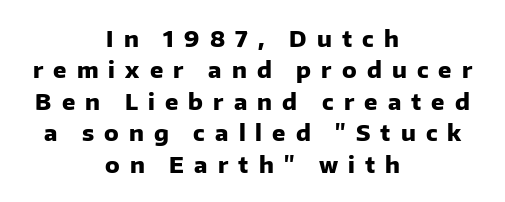
Q: Is the text bold? A: Yes.
Q: Is the text italic (slanted)? A: No, it is upright.
Q: Is the text underlined? A: No.
Q: How is the paragraph aligned? A: Centered.
Q: Is the spacing between letters normal or unusually wide? A: Unusually wide.
Q: Is the spacing between lines tight, normal or loose? A: Normal.
